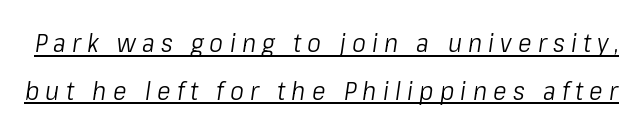
The image shows 26 px text type, italic (leaning right); set line spacing 1.83x, unusually wide letter spacing (+0.24 em), underlined.
